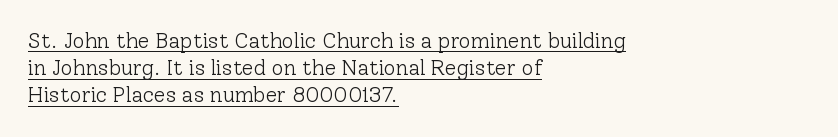
{"italic": "no", "bold": "no", "underline": "yes", "align": "left", "line_spacing": "normal", "line_spacing_ratio": 1.29, "letter_spacing": "normal", "letter_spacing_em": 0.0, "glyph_px": 21}
